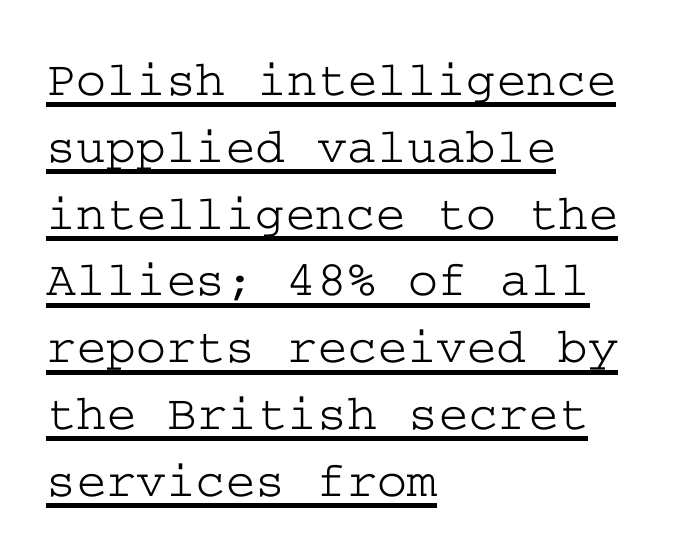
The image shows 51 px wide serif type, upright; set left-aligned, normal line spacing (1.31x), normal letter spacing, underlined; low stroke contrast and a medium x-height.
